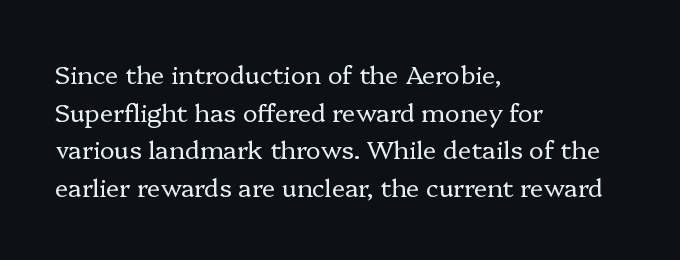
The face used here is rendered with its standard letterfit. Just letters on the line, the space beneath them empty. Caption: face not bold, strokes unweighted. Line spacing here is normal.
